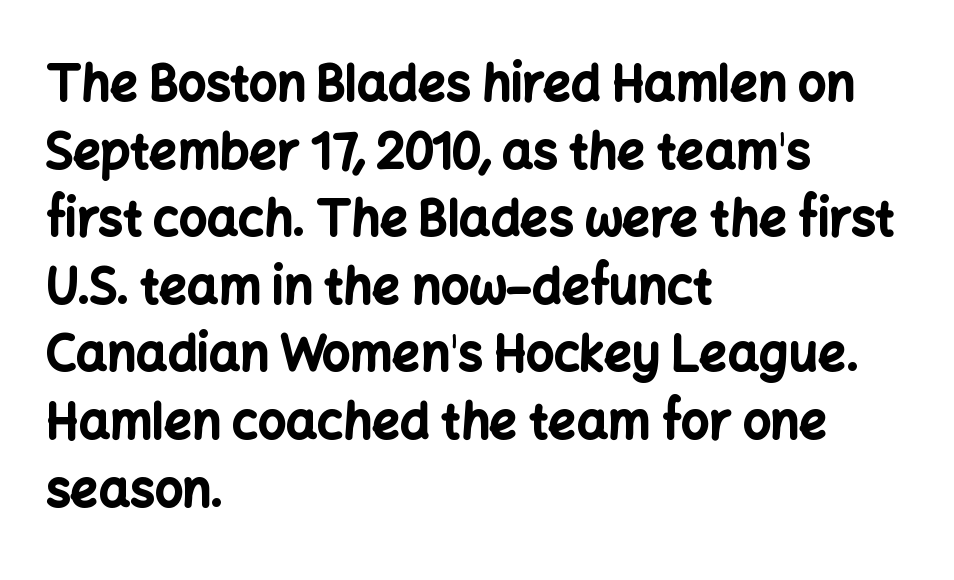
The image shows 49 px bold sans-serif type, upright; set left-aligned, normal line spacing (1.38x), normal letter spacing, not underlined; low stroke contrast and a medium x-height.
